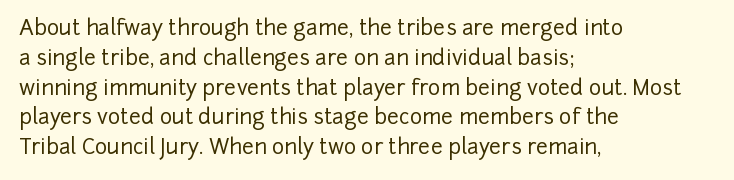
Q: Is the text italic (slanted)? A: No, it is upright.
Q: Is the text underlined? A: No.
Q: How is the paragraph aligned? A: Left-aligned.
Q: Is the spacing between letters normal or unusually wide? A: Normal.
Q: Is the spacing between lines tight, normal or loose? A: Normal.
